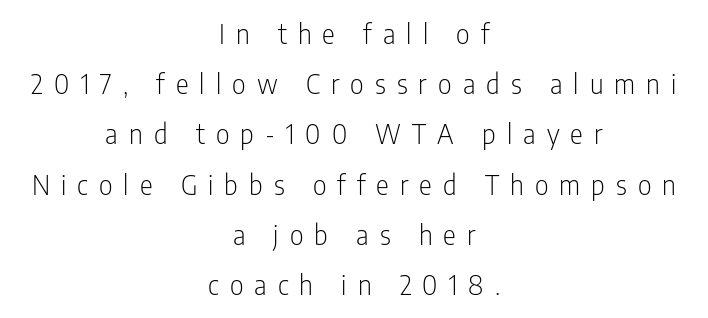
Q: Is the text bold? A: No.
Q: Is the text italic (slanted)? A: No, it is upright.
Q: Is the text underlined? A: No.
Q: How is the paragraph aligned? A: Centered.
Q: Is the spacing between letters normal or unusually wide? A: Unusually wide.
